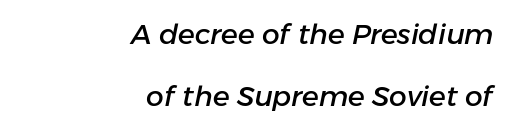
The image shows 28 px text type, italic (leaning right); set right-aligned, loose line spacing (2.21x), normal letter spacing, not underlined; low stroke contrast and a medium x-height.
